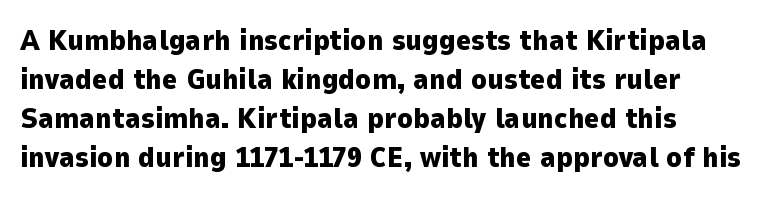
{"serif": "no", "italic": "no", "bold": "yes", "weight": "heavy", "width": "normal", "stroke_contrast": "low", "x_height": "medium", "monospaced": "no", "underline": "no", "align": "left", "line_spacing": "normal", "line_spacing_ratio": 1.34, "letter_spacing": "normal", "letter_spacing_em": 0.0, "glyph_px": 29}
